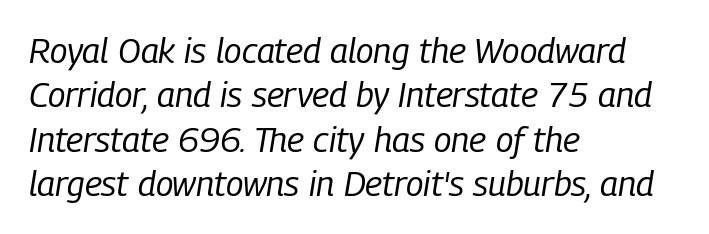
{"italic": "yes", "lean": "right", "slant_degrees": 9, "bold": "no", "weight": "regular", "width": "condensed", "stroke_contrast": "low", "x_height": "medium", "monospaced": "no", "underline": "no", "align": "left", "line_spacing": "normal", "line_spacing_ratio": 1.27, "letter_spacing": "normal", "letter_spacing_em": 0.0, "glyph_px": 35}
